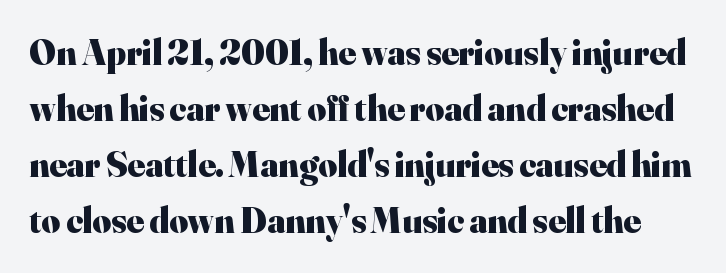
Vertical strokes here are truly vertical. The glyphs in this specimen are seriffed. Unmarked baselines from the first word to the last. Caption: standard tracking, unaltered. In terms of weight, the rendering is a true, heavy bold. Baseline-to-baseline distance is the conventional proportion of letter height.
